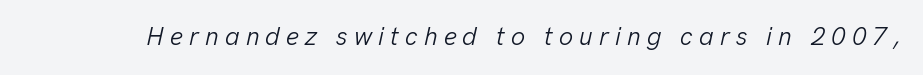
{"italic": "yes", "lean": "right", "slant_degrees": 13, "bold": "no", "underline": "no", "letter_spacing": "wide", "letter_spacing_em": 0.25, "glyph_px": 25}
